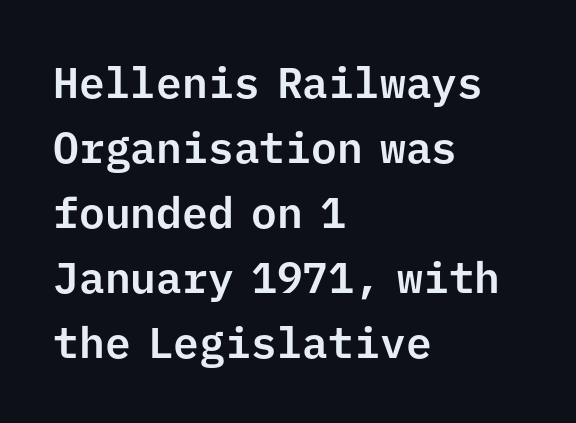
The letters march in equal steps, a hallmark of fixed-pitch type. Vertically, the passage feels balanced, rows spaced as you'd expect. The horizontal fit of the characters is conventional and even. Note: no serifs on the glyphs. Short and long lines alike share a common starting point at left.
